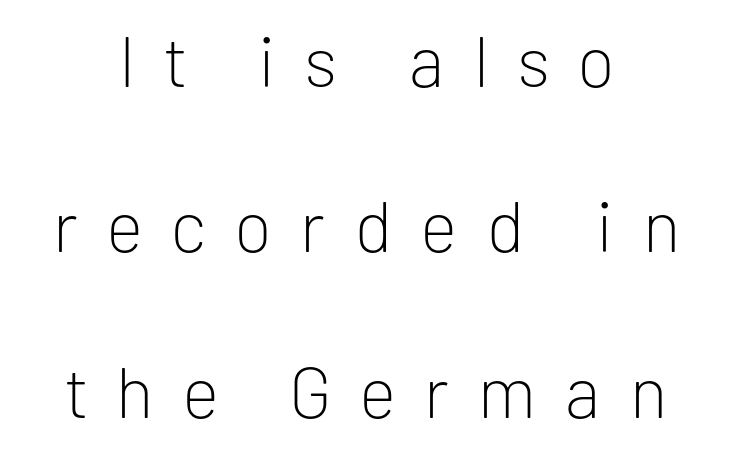
Italic? Not at all — the glyphs are vertical. The baseline area is clear. A sans-serif font was chosen for this passage. Stroke thickness stays within the range of a standard reading face or lighter.
